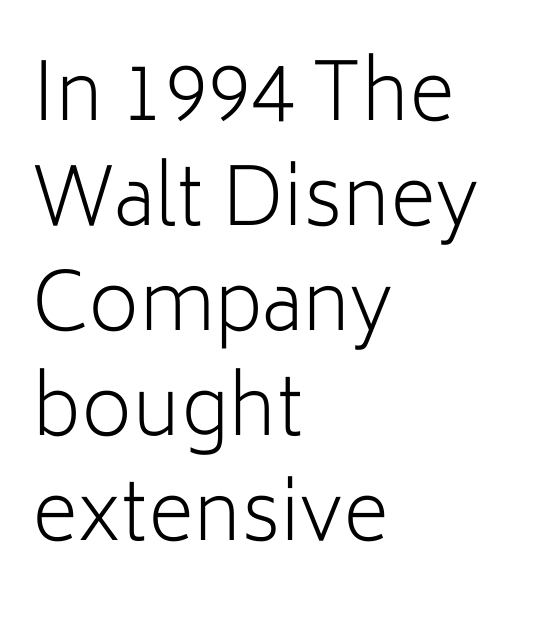
The image shows 79 px light sans-serif type, upright; set left-aligned, normal line spacing (1.33x), normal letter spacing, not underlined; low stroke contrast and a medium x-height.
